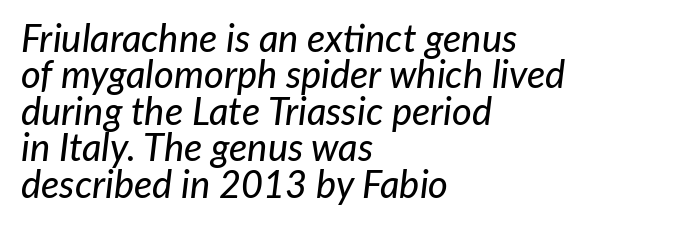
The image shows 38 px text type, italic (leaning right); set left-aligned, tight line spacing (0.96x), normal letter spacing, not underlined; low stroke contrast and a medium x-height.
